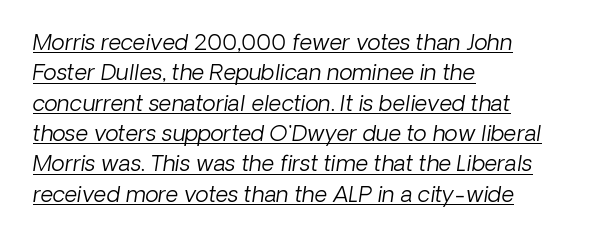
The image shows 22 px text type; set left-aligned, normal line spacing (1.38x), normal letter spacing, underlined.
